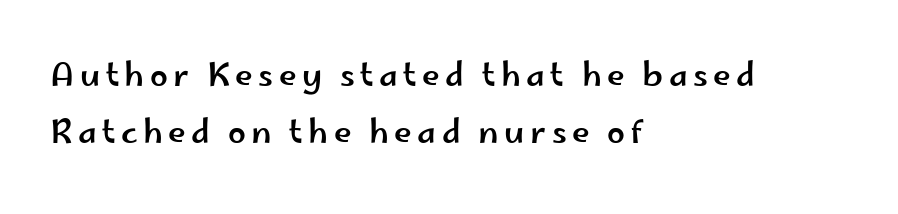
The image shows 32 px wide sans-serif type, upright; set left-aligned, line spacing 1.77x, not underlined; low stroke contrast and a small x-height.
